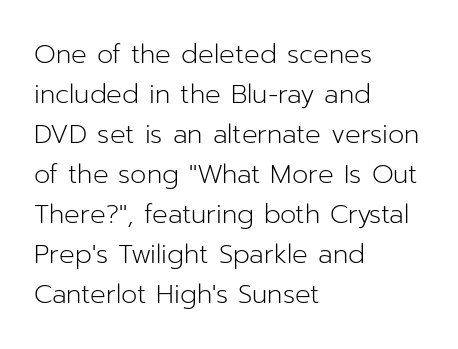
{"italic": "no", "bold": "no", "underline": "no", "align": "left", "line_spacing": "normal", "line_spacing_ratio": 1.54, "letter_spacing": "normal", "letter_spacing_em": 0.0, "glyph_px": 26}
